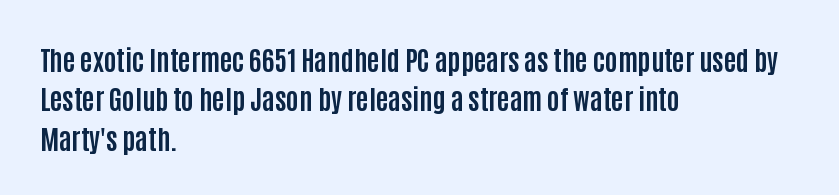
The image shows 27 px bold type, upright; set left-aligned, normal line spacing (1.46x), normal letter spacing, not underlined.
